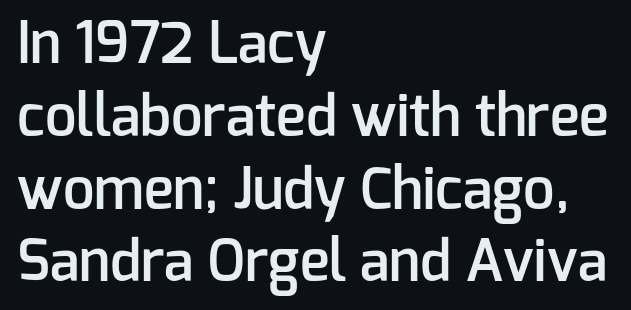
{"serif": "no", "italic": "no", "bold": "semi", "weight": "semibold", "width": "normal", "stroke_contrast": "low", "x_height": "medium", "monospaced": "no", "underline": "no", "align": "left", "line_spacing": "normal", "line_spacing_ratio": 1.3, "letter_spacing": "normal", "letter_spacing_em": 0.0, "glyph_px": 56}
